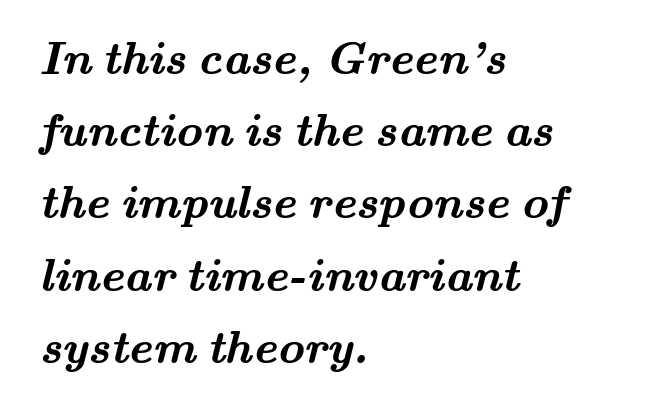
{"serif": "yes", "bold": "yes", "weight": "semibold", "width": "wide", "stroke_contrast": "medium", "x_height": "small", "monospaced": "no", "underline": "no", "align": "left", "line_spacing": "normal", "line_spacing_ratio": 1.57, "letter_spacing": "normal", "letter_spacing_em": 0.0, "glyph_px": 46}
